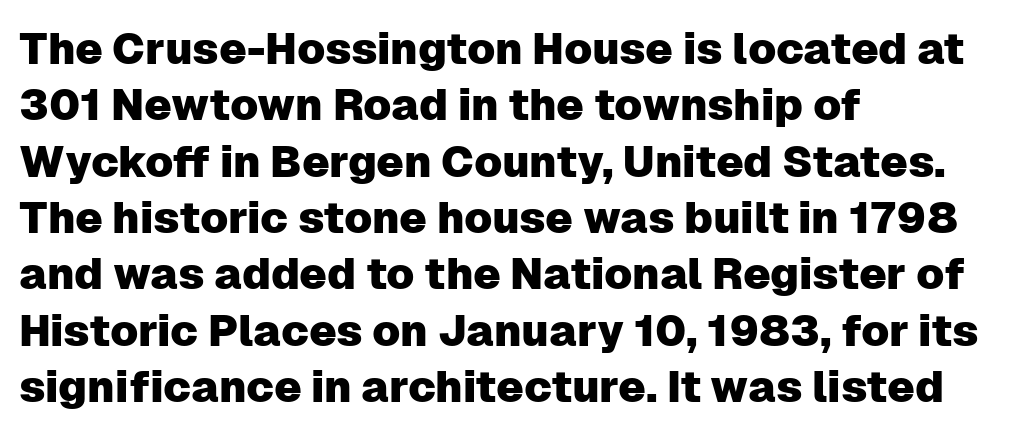
The image shows 44 px sans-serif type, upright; set left-aligned, normal line spacing (1.28x), normal letter spacing, not underlined; low stroke contrast and a medium x-height.
